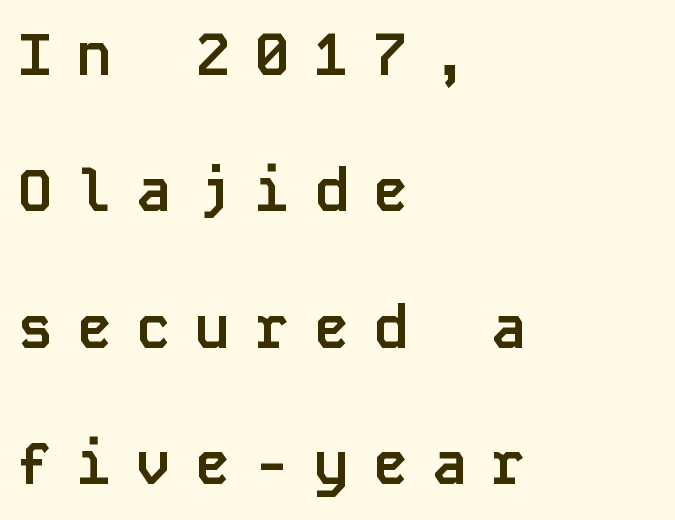
Q: Is the text bold? A: Yes.
Q: Is the text italic (slanted)? A: No, it is upright.
Q: Is the typeface a serif or a sans-serif typeface? A: Sans-serif.
Q: Is the text underlined? A: No.
Q: How is the paragraph aligned? A: Left-aligned.
Q: Is the spacing between letters normal or unusually wide? A: Unusually wide.
Q: Is the spacing between lines tight, normal or loose? A: Loose.
Q: Width (condensed, normal, or wide)? A: Normal.
Q: Stroke contrast? A: Low.
Q: x-height? A: Large.
Q: Monospaced? A: Yes.
